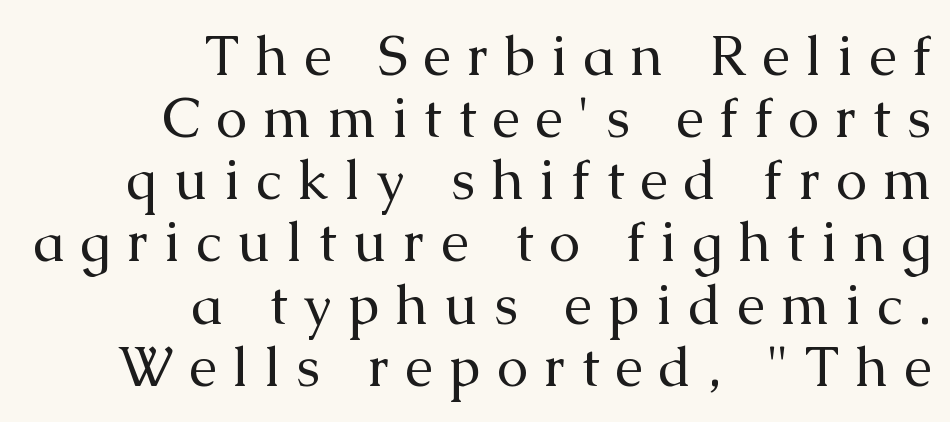
Q: Is the text bold? A: No.
Q: Is the text italic (slanted)? A: No, it is upright.
Q: Is the typeface a serif or a sans-serif typeface? A: Serif.
Q: Is the text underlined? A: No.
Q: How is the paragraph aligned? A: Right-aligned.
Q: Is the spacing between letters normal or unusually wide? A: Unusually wide.
Q: Is the spacing between lines tight, normal or loose? A: Tight.
Q: Width (condensed, normal, or wide)? A: Normal.
Q: Stroke contrast? A: Medium.
Q: x-height? A: Medium.
Q: Monospaced? A: No.
